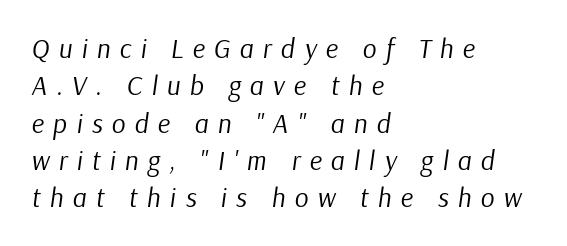
{"italic": "yes", "lean": "right", "slant_degrees": 9, "bold": "no", "underline": "no", "align": "left", "line_spacing": "normal", "line_spacing_ratio": 1.38, "letter_spacing": "wide", "letter_spacing_em": 0.34, "glyph_px": 27}
